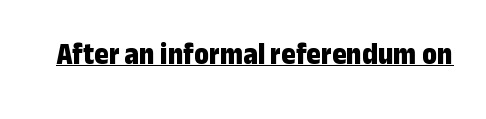
Q: Is the text bold? A: Yes.
Q: Is the text italic (slanted)? A: No, it is upright.
Q: Is the typeface a serif or a sans-serif typeface? A: Sans-serif.
Q: Is the text underlined? A: Yes.
Q: Is the spacing between letters normal or unusually wide? A: Normal.
Q: Width (condensed, normal, or wide)? A: Condensed.
Q: Stroke contrast? A: Low.
Q: x-height? A: Medium.
Q: Monospaced? A: No.
